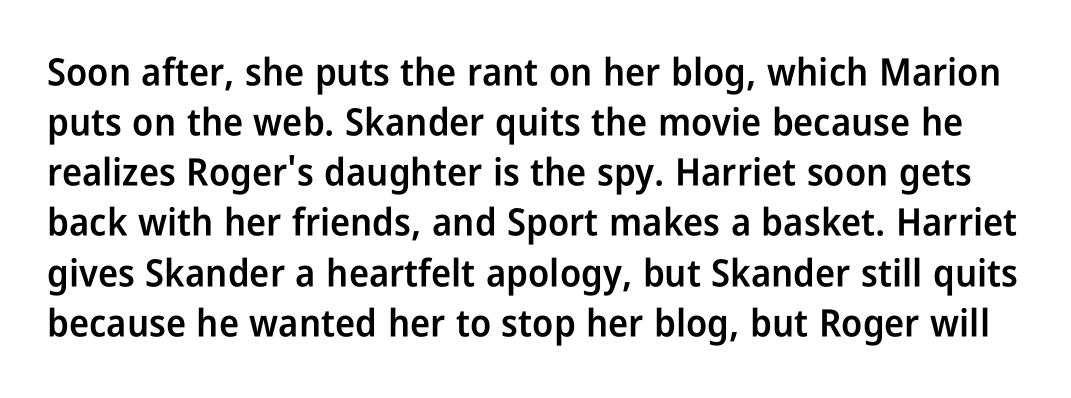
{"serif": "no", "italic": "no", "bold": "semi", "weight": "semibold", "width": "condensed", "stroke_contrast": "low", "x_height": "medium", "monospaced": "no", "underline": "no", "line_spacing": "normal", "line_spacing_ratio": 1.32, "letter_spacing": "normal", "letter_spacing_em": 0.0, "glyph_px": 38}
